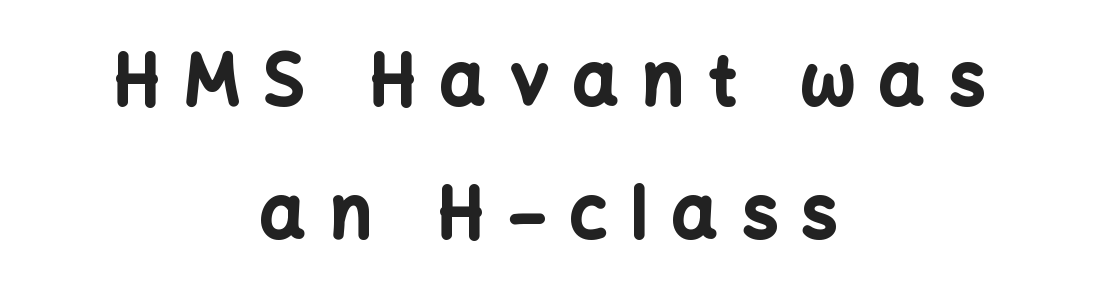
The image shows 71 px bold sans-serif type, upright; set centered, line spacing 1.87x, unusually wide letter spacing (+0.34 em), not underlined; low stroke contrast and a medium x-height.
